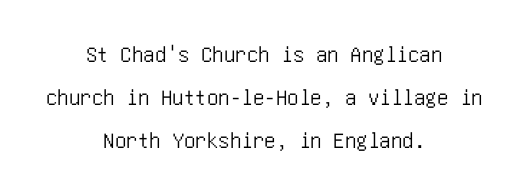
The image shows 23 px text type, upright; set centered, line spacing 1.88x, normal letter spacing, not underlined.
